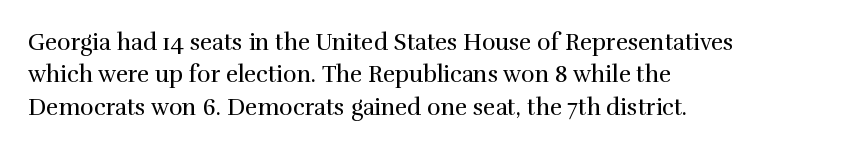
{"italic": "no", "bold": "no", "underline": "no", "align": "left", "line_spacing": "normal", "line_spacing_ratio": 1.41, "letter_spacing": "normal", "letter_spacing_em": 0.0, "glyph_px": 23}
